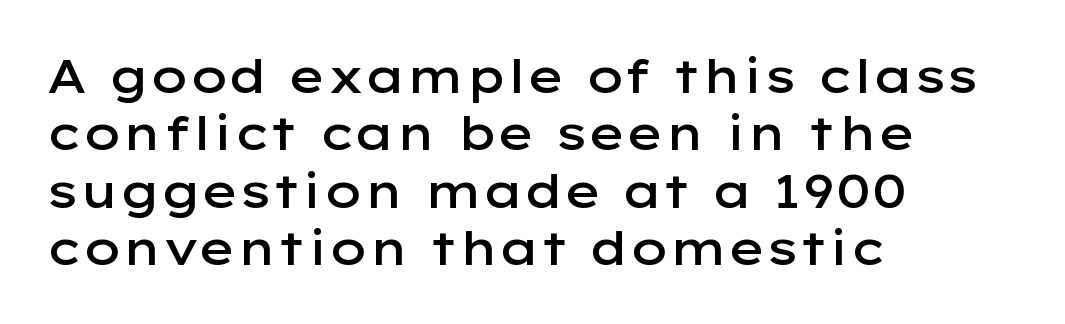
Posture: upright roman. Nobody drew a line under any word here. The face used here is proportionally spaced, like ordinary book or web type. Students, note that the glyphs here touch the page at normal intervals. Visually the block forms a straight wall on the left and a jagged coastline on the right.
